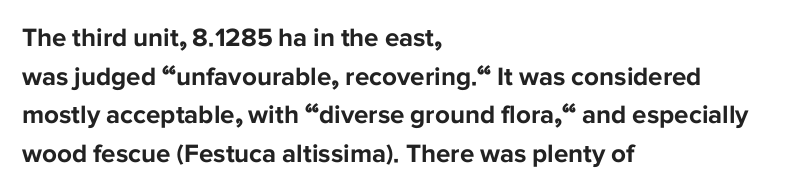
Q: Is the text bold? A: Yes.
Q: Is the text italic (slanted)? A: No, it is upright.
Q: Is the text underlined? A: No.
Q: How is the paragraph aligned? A: Left-aligned.
Q: Is the spacing between letters normal or unusually wide? A: Normal.
Q: Is the spacing between lines tight, normal or loose? A: Normal.
